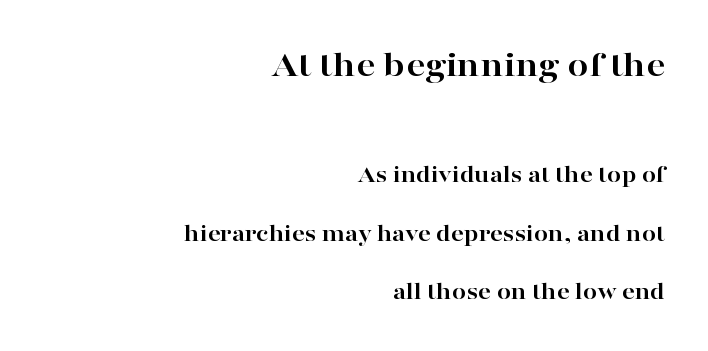
Q: Is the text bold? A: Yes.
Q: Is the text italic (slanted)? A: No, it is upright.
Q: Is the typeface a serif or a sans-serif typeface? A: Serif.
Q: Is the text underlined? A: No.
Q: How is the paragraph aligned? A: Right-aligned.
Q: Is the spacing between letters normal or unusually wide? A: Normal.
Q: Is the spacing between lines tight, normal or loose? A: Loose.
Q: Which block of text is set in a larger size, the first (top) or the second (bottom)? A: The first (top) one.
Q: Width (condensed, normal, or wide)? A: Wide.
Q: Stroke contrast? A: High.
Q: x-height? A: Medium.
Q: Monospaced? A: No.
